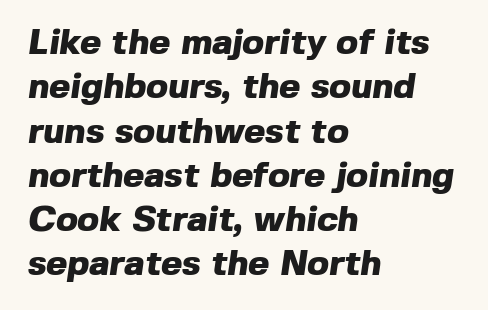
The image shows 36 px heavy sans-serif type; set left-aligned, line spacing 1.23x, normal letter spacing, not underlined; a medium x-height.
